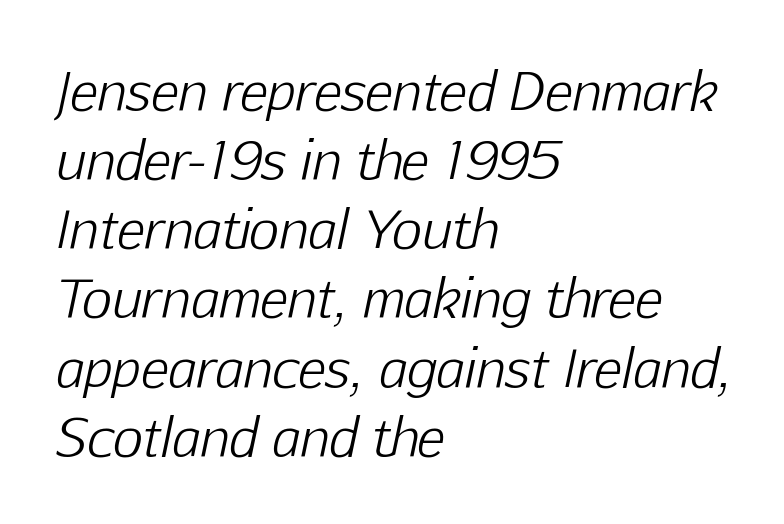
Q: Is the text bold? A: No.
Q: Is the text italic (slanted)? A: Yes, it leans right by about 12 degrees.
Q: Is the text underlined? A: No.
Q: How is the paragraph aligned? A: Left-aligned.
Q: Is the spacing between letters normal or unusually wide? A: Normal.
Q: Is the spacing between lines tight, normal or loose? A: Normal.
Q: Width (condensed, normal, or wide)? A: Normal.
Q: Stroke contrast? A: Low.
Q: x-height? A: Medium.
Q: Monospaced? A: No.
